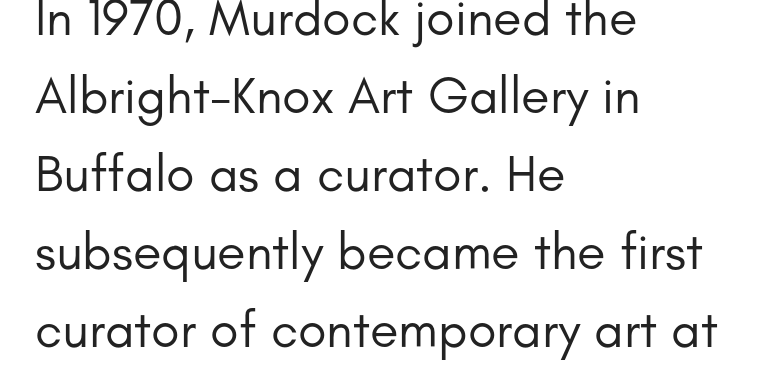
The image shows 52 px regular-weight sans-serif type, upright; set left-aligned, normal line spacing (1.5x), normal letter spacing, not underlined; low stroke contrast and a small x-height.
